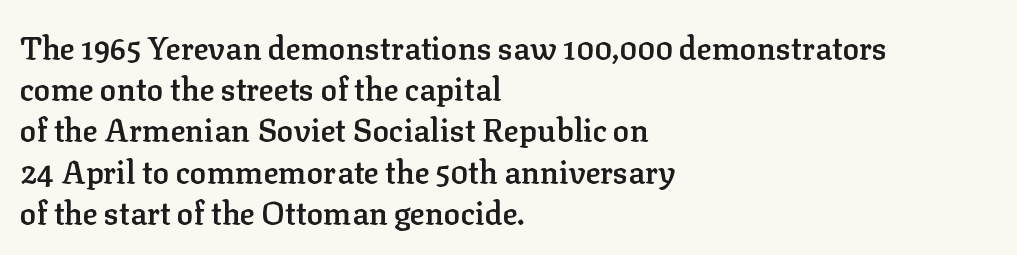
Q: Is the text bold? A: Semi-bold.
Q: Is the text italic (slanted)? A: No, it is upright.
Q: Is the typeface a serif or a sans-serif typeface? A: Serif.
Q: Is the text underlined? A: No.
Q: How is the paragraph aligned? A: Left-aligned.
Q: Is the spacing between letters normal or unusually wide? A: Normal.
Q: Is the spacing between lines tight, normal or loose? A: Normal.
Q: Width (condensed, normal, or wide)? A: Normal.
Q: Stroke contrast? A: Low.
Q: x-height? A: Medium.
Q: Monospaced? A: No.
